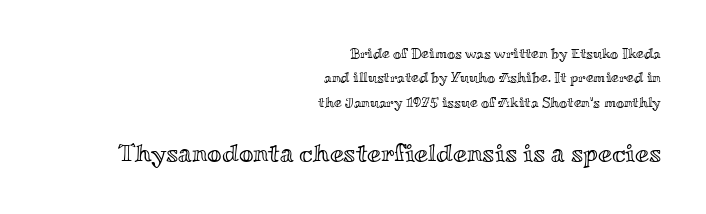
Q: Is the text italic (slanted)? A: No, it is upright.
Q: Is the text underlined? A: No.
Q: How is the paragraph aligned? A: Right-aligned.
Q: Is the spacing between letters normal or unusually wide? A: Normal.
Q: Which block of text is set in a larger size, the first (top) or the second (bottom)? A: The second (bottom) one.
